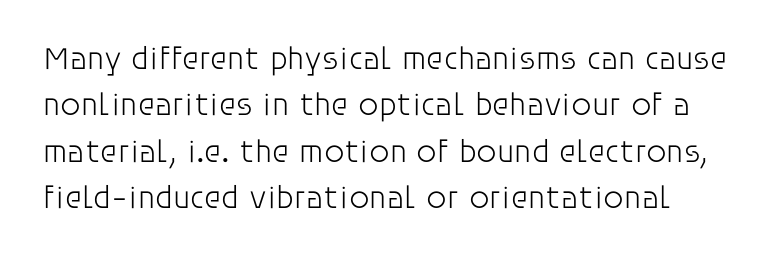
The image shows 32 px light sans-serif type, upright; set normal line spacing (1.45x), normal letter spacing, not underlined; low stroke contrast and a large x-height.
